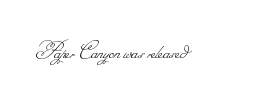
{"bold": "no", "underline": "no", "letter_spacing": "normal", "letter_spacing_em": 0.0, "glyph_px": 25}
